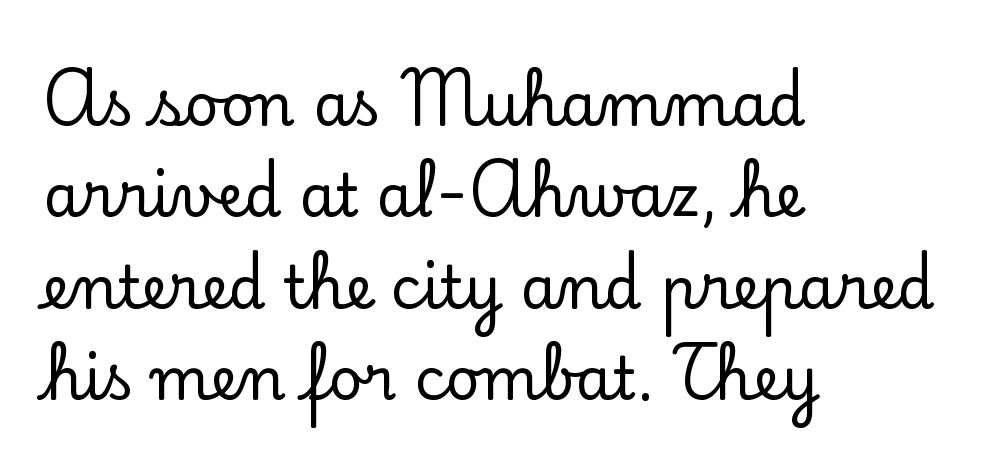
{"serif": "yes", "italic": "no", "width": "normal", "stroke_contrast": "low", "x_height": "small", "monospaced": "no", "underline": "no", "align": "left", "line_spacing": "normal", "line_spacing_ratio": 1.55, "letter_spacing": "normal", "letter_spacing_em": 0.0, "glyph_px": 59}
